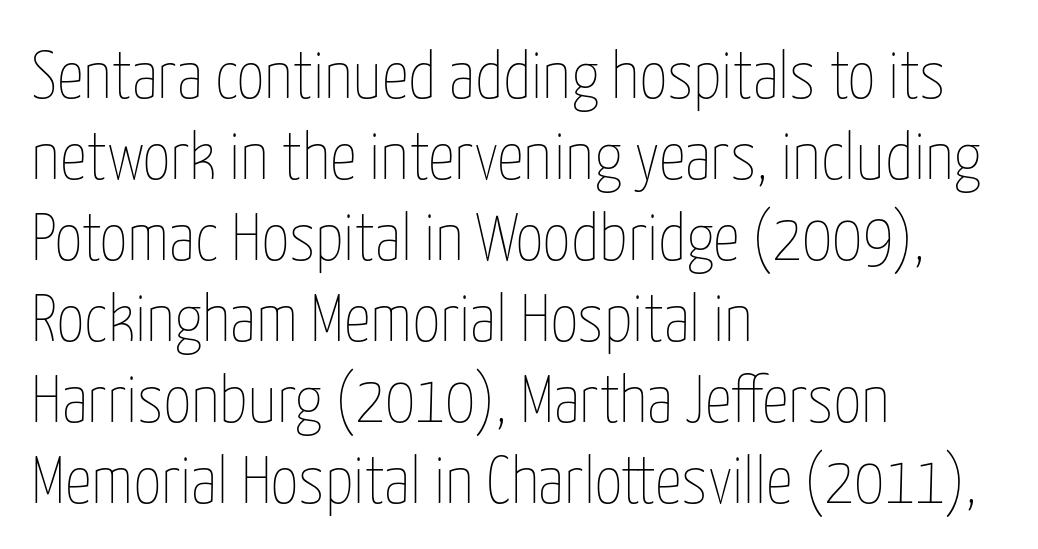
{"italic": "no", "bold": "no", "weight": "thin", "width": "condensed", "stroke_contrast": "low", "x_height": "medium", "monospaced": "no", "underline": "no", "align": "left", "line_spacing_ratio": 1.21, "letter_spacing": "normal", "letter_spacing_em": 0.0, "glyph_px": 67}
